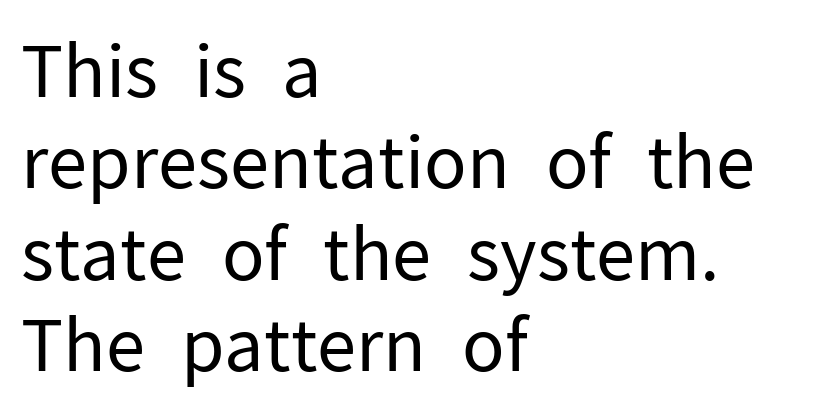
The image shows 72 px regular-weight sans-serif type, upright; set left-aligned, normal line spacing (1.27x), normal letter spacing, not underlined; low stroke contrast and a medium x-height.
